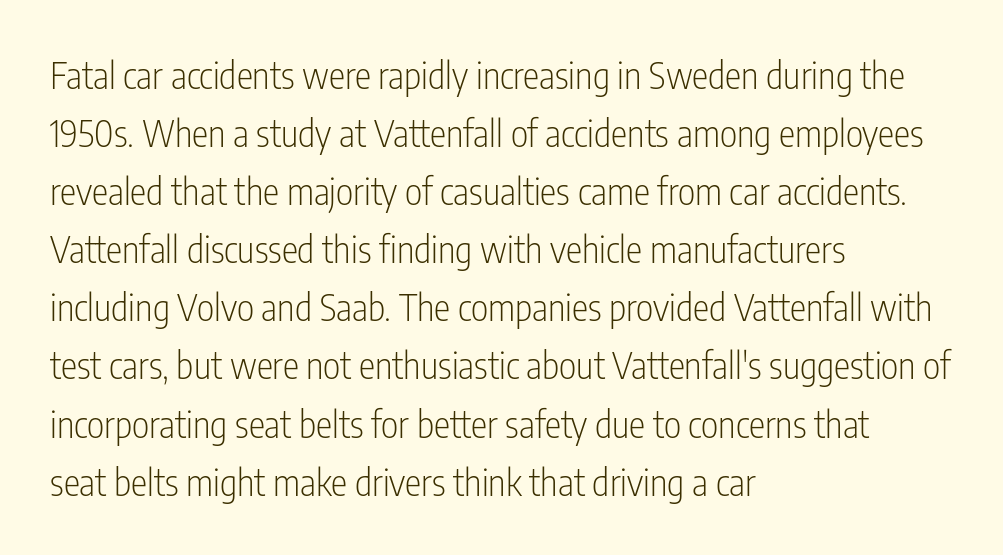
Serif or sans? Sans — the stroke terminals are bare. Check the space under the baseline: it is left empty. The strokes carry an ordinary text weight at most. Does the leading feel generous? No, just average.
